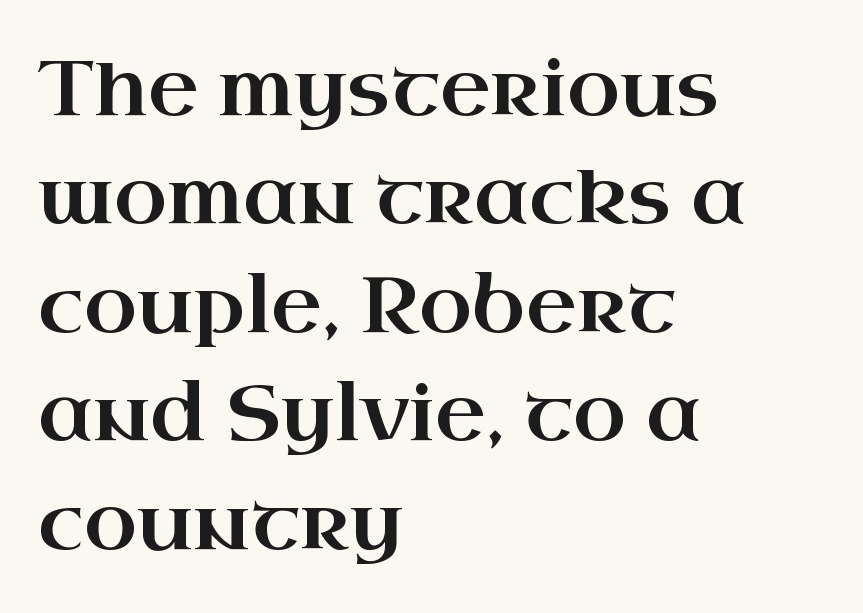
Q: Is the text italic (slanted)? A: No, it is upright.
Q: Is the typeface a serif or a sans-serif typeface? A: Serif.
Q: Is the text underlined? A: No.
Q: How is the paragraph aligned? A: Left-aligned.
Q: Is the spacing between letters normal or unusually wide? A: Normal.
Q: Is the spacing between lines tight, normal or loose? A: Normal.
Q: Width (condensed, normal, or wide)? A: Wide.
Q: Stroke contrast? A: High.
Q: x-height? A: Small.
Q: Monospaced? A: No.
